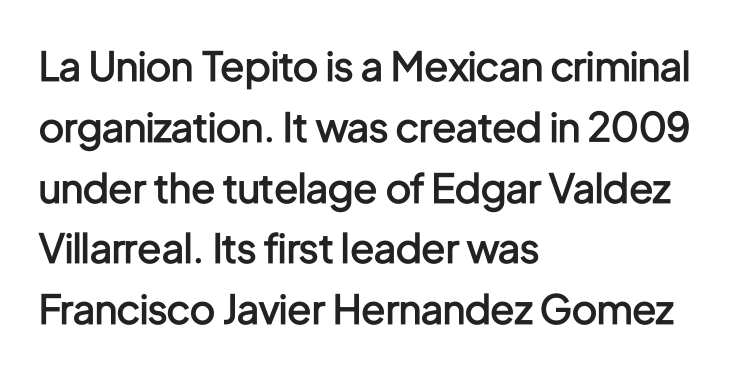
The image shows 40 px semibold, condensed sans-serif type, upright; set left-aligned, normal line spacing (1.52x), normal letter spacing, not underlined; low stroke contrast and a medium x-height.
